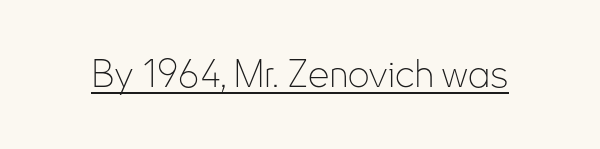
Tracking value appears to be zero — textbook default spacing. Characters remain perfectly vertical along every line. A typesetter would call this proportional, since set widths differ per character. The font is comparable to plain body text, perhaps lighter. Beneath each row of characters lies a ruled line.
